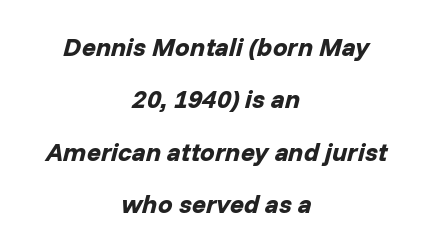
{"italic": "yes", "lean": "right", "slant_degrees": 14, "bold": "yes", "underline": "no", "align": "center", "line_spacing": "loose", "line_spacing_ratio": 2.01, "letter_spacing": "normal", "letter_spacing_em": 0.0, "glyph_px": 26}
